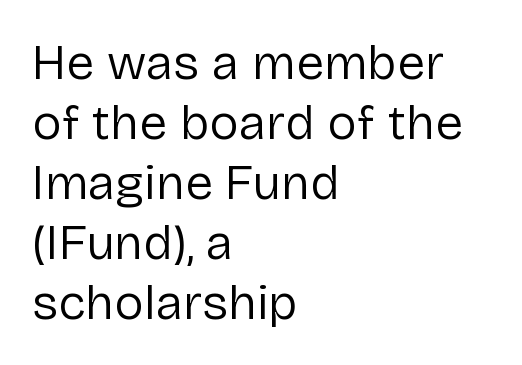
The image shows 50 px regular-weight sans-serif type, upright; set left-aligned, line spacing 1.2x, normal letter spacing, not underlined; low stroke contrast and a medium x-height.
